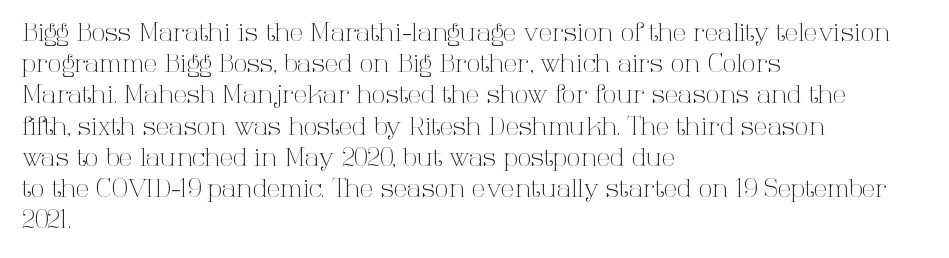
The image shows 25 px text type, upright; set left-aligned, normal line spacing (1.25x), normal letter spacing, not underlined.
